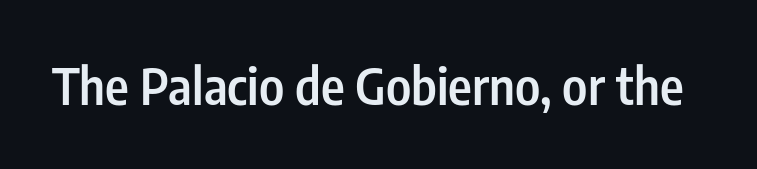
Q: Is the text bold? A: Semi-bold.
Q: Is the text italic (slanted)? A: No, it is upright.
Q: Is the typeface a serif or a sans-serif typeface? A: Sans-serif.
Q: Is the text underlined? A: No.
Q: Is the spacing between letters normal or unusually wide? A: Normal.
Q: Width (condensed, normal, or wide)? A: Condensed.
Q: Stroke contrast? A: Low.
Q: x-height? A: Medium.
Q: Monospaced? A: No.
